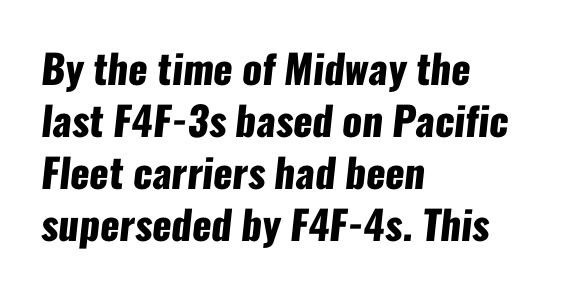
Q: Is the text bold? A: Yes.
Q: Is the typeface a serif or a sans-serif typeface? A: Sans-serif.
Q: Is the text underlined? A: No.
Q: How is the paragraph aligned? A: Left-aligned.
Q: Is the spacing between letters normal or unusually wide? A: Normal.
Q: Is the spacing between lines tight, normal or loose? A: Normal.
Q: Width (condensed, normal, or wide)? A: Condensed.
Q: Stroke contrast? A: Low.
Q: x-height? A: Medium.
Q: Monospaced? A: No.
